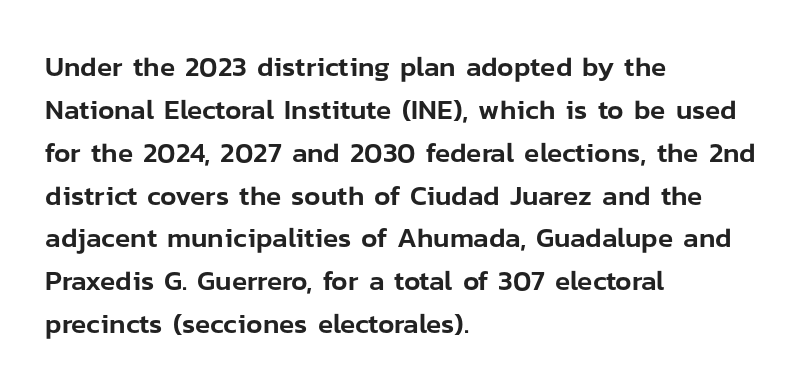
Q: Is the text italic (slanted)? A: No, it is upright.
Q: Is the typeface a serif or a sans-serif typeface? A: Sans-serif.
Q: Is the text underlined? A: No.
Q: How is the paragraph aligned? A: Left-aligned.
Q: Is the spacing between letters normal or unusually wide? A: Normal.
Q: Is the spacing between lines tight, normal or loose? A: Normal.
Q: Width (condensed, normal, or wide)? A: Normal.
Q: Stroke contrast? A: Low.
Q: x-height? A: Medium.
Q: Monospaced? A: No.
